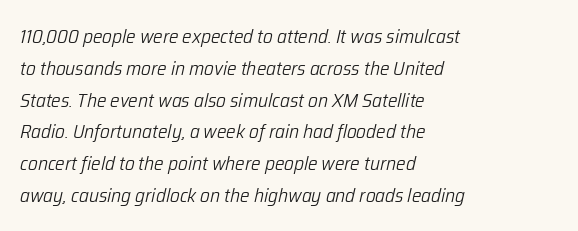
Visually the block forms a straight wall on the left and a jagged coastline on the right. Weight: regular or lighter. The space beneath each line is pristine and unruled. A normal amount of white space separates one row of letters from the next. This sample uses plain, unmodified letter spacing.
